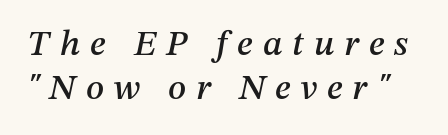
The image shows 36 px text type, italic (leaning right); set line spacing 1.21x, unusually wide letter spacing (+0.28 em), not underlined; medium stroke contrast and a medium x-height.
